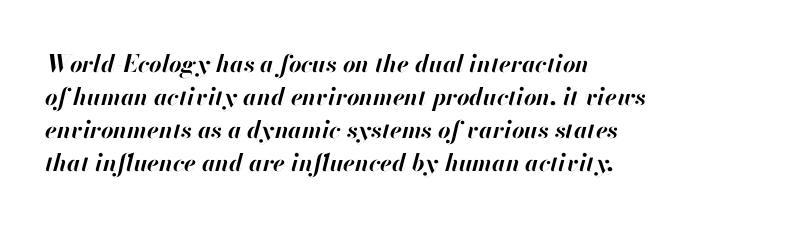
{"italic": "yes", "lean": "right", "slant_degrees": 13, "bold": "yes", "underline": "no", "align": "left", "line_spacing": "normal", "line_spacing_ratio": 1.37, "letter_spacing": "normal", "letter_spacing_em": 0.0, "glyph_px": 24}
